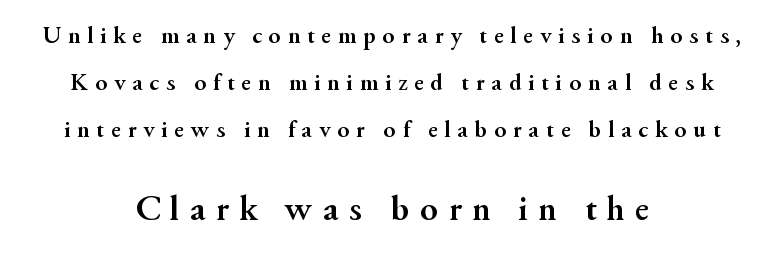
{"serif": "yes", "italic": "no", "bold": "yes", "weight": "semibold", "width": "normal", "stroke_contrast": "medium", "x_height": "small", "monospaced": "no", "underline": "no", "align": "center", "line_spacing": "loose", "line_spacing_ratio": 1.95, "letter_spacing": "wide", "letter_spacing_em": 0.29, "larger_block": "second", "size_ratio": 1.5, "glyph_px": 36}
